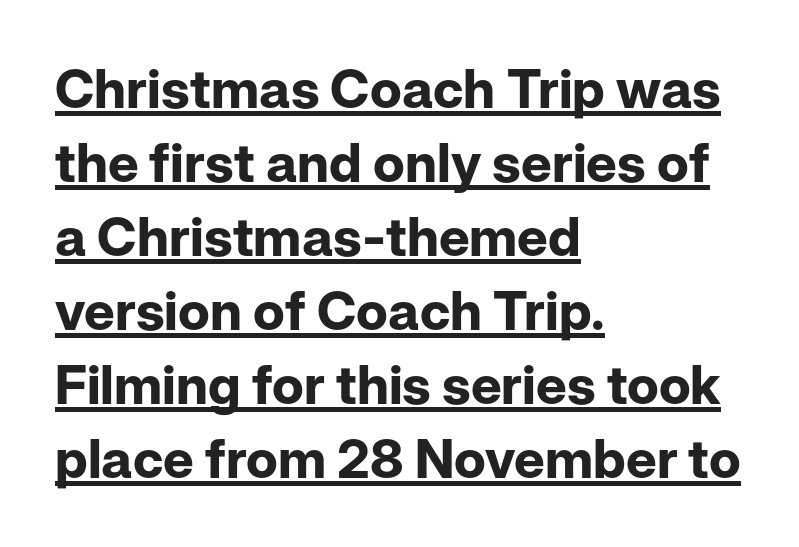
{"serif": "no", "italic": "no", "bold": "yes", "weight": "bold", "width": "normal", "stroke_contrast": "low", "x_height": "medium", "monospaced": "no", "underline": "yes", "align": "left", "line_spacing": "normal", "line_spacing_ratio": 1.37, "letter_spacing": "normal", "letter_spacing_em": 0.0, "glyph_px": 54}
